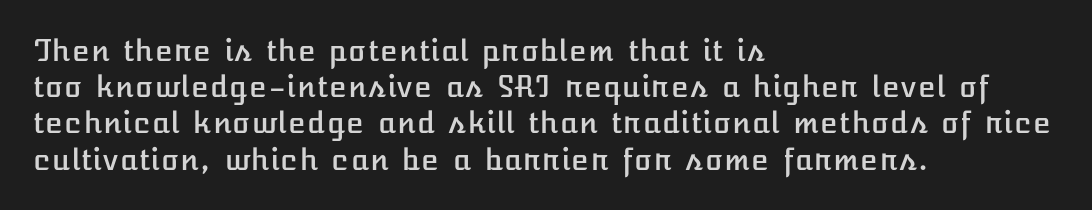
The image shows 29 px text type, upright; set left-aligned, normal line spacing (1.25x), normal letter spacing, not underlined; low stroke contrast and a medium x-height.
